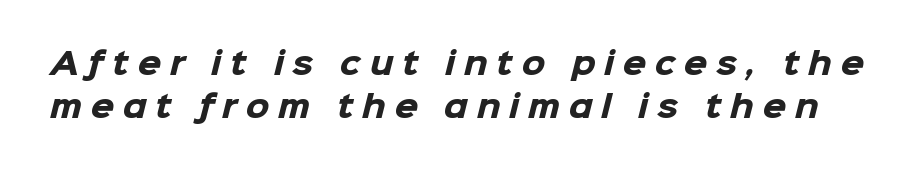
Q: Is the text bold? A: Yes.
Q: Is the typeface a serif or a sans-serif typeface? A: Sans-serif.
Q: Is the text underlined? A: No.
Q: Is the spacing between letters normal or unusually wide? A: Unusually wide.
Q: Is the spacing between lines tight, normal or loose? A: Normal.
Q: Width (condensed, normal, or wide)? A: Normal.
Q: Stroke contrast? A: Low.
Q: x-height? A: Medium.
Q: Monospaced? A: No.
